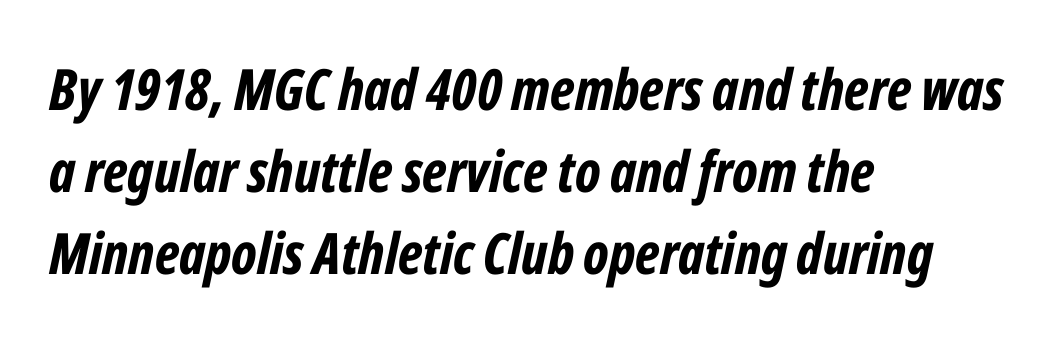
{"italic": "yes", "lean": "right", "slant_degrees": 12, "bold": "yes", "weight": "bold", "width": "condensed", "stroke_contrast": "low", "x_height": "medium", "monospaced": "no", "underline": "no", "align": "left", "line_spacing": "normal", "line_spacing_ratio": 1.44, "letter_spacing": "normal", "letter_spacing_em": 0.0, "glyph_px": 57}
